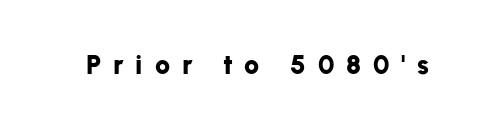
The image shows 27 px bold type, upright; set unusually wide letter spacing (+0.44 em), not underlined.
